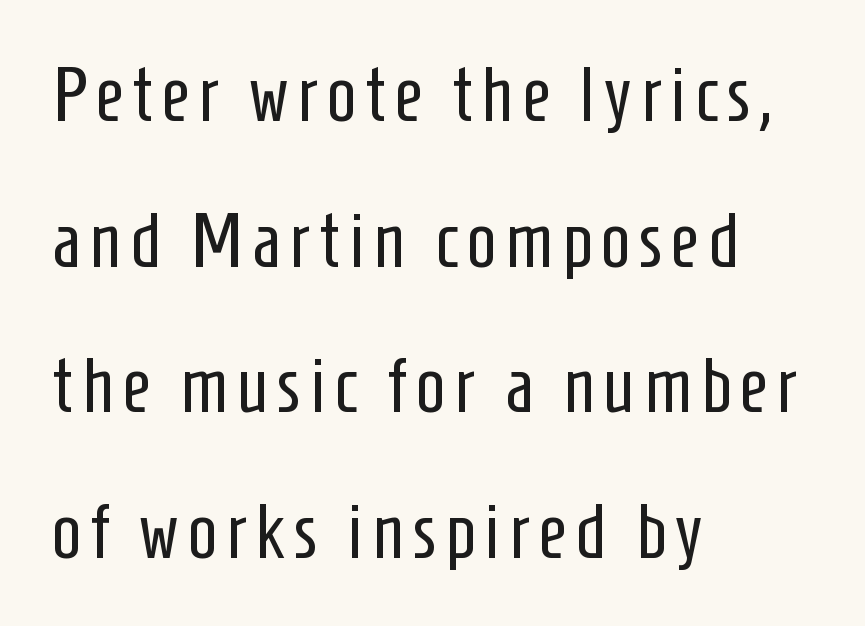
{"serif": "no", "italic": "no", "bold": "no", "weight": "regular", "width": "condensed", "stroke_contrast": "low", "x_height": "medium", "monospaced": "no", "underline": "no", "align": "left", "line_spacing_ratio": 1.89, "glyph_px": 77}
